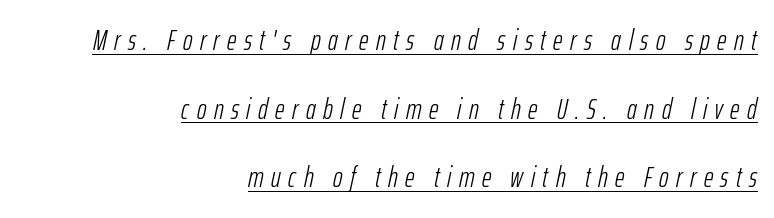
Q: Is the text bold? A: No.
Q: Is the text italic (slanted)? A: Yes, it leans right by about 12 degrees.
Q: Is the text underlined? A: Yes.
Q: How is the paragraph aligned? A: Right-aligned.
Q: Is the spacing between letters normal or unusually wide? A: Unusually wide.
Q: Is the spacing between lines tight, normal or loose? A: Loose.
Q: Width (condensed, normal, or wide)? A: Condensed.
Q: Stroke contrast? A: Low.
Q: x-height? A: Medium.
Q: Monospaced? A: No.
